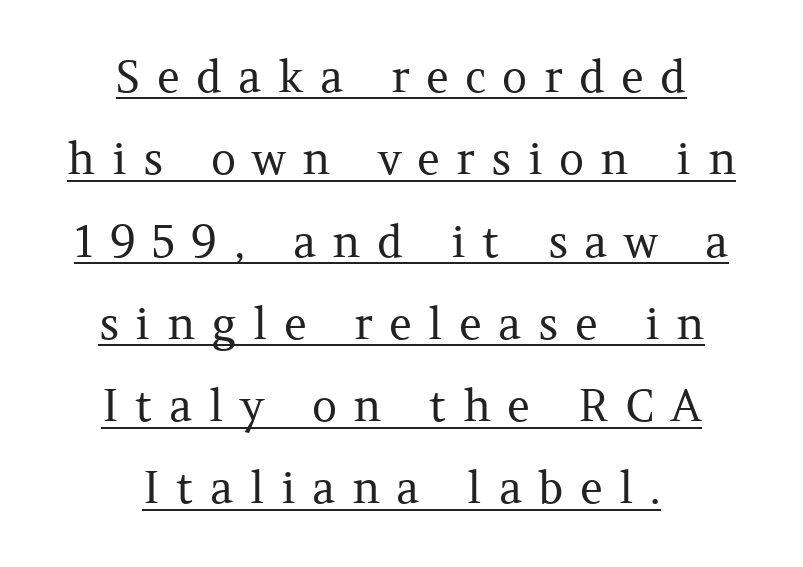
{"serif": "yes", "italic": "no", "bold": "no", "weight": "regular", "width": "normal", "stroke_contrast": "medium", "x_height": "medium", "monospaced": "no", "underline": "yes", "align": "center", "line_spacing_ratio": 1.87, "letter_spacing": "wide", "letter_spacing_em": 0.37, "glyph_px": 44}
